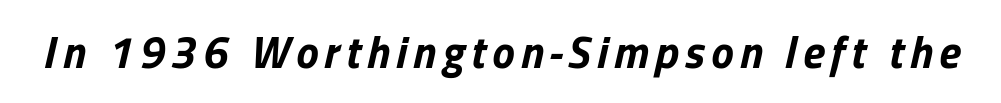
{"italic": "yes", "lean": "right", "slant_degrees": 13, "bold": "yes", "weight": "bold", "width": "normal", "stroke_contrast": "low", "x_height": "medium", "monospaced": "no", "underline": "no", "glyph_px": 45}
